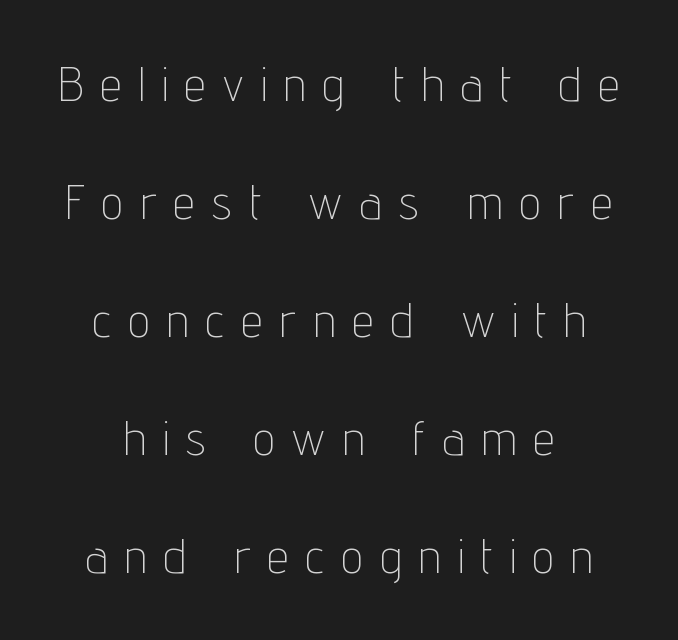
{"serif": "no", "italic": "no", "bold": "no", "weight": "thin", "width": "condensed", "stroke_contrast": "low", "x_height": "medium", "monospaced": "no", "underline": "no", "align": "center", "line_spacing": "loose", "line_spacing_ratio": 2.46, "letter_spacing": "wide", "letter_spacing_em": 0.37, "glyph_px": 48}
